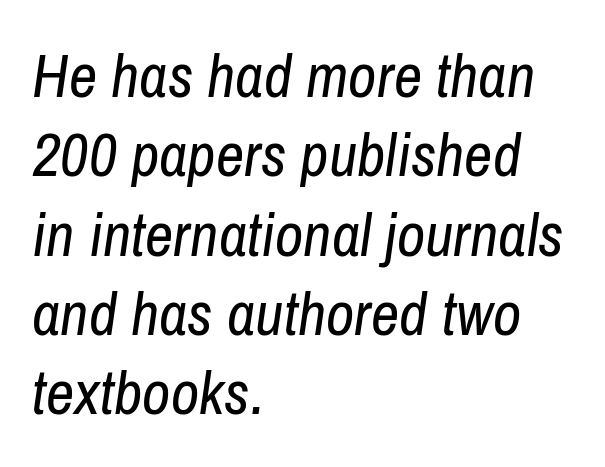
The image shows 62 px regular-weight, condensed type, italic (leaning right); set left-aligned, normal line spacing (1.28x), normal letter spacing, not underlined; low stroke contrast and a medium x-height.
